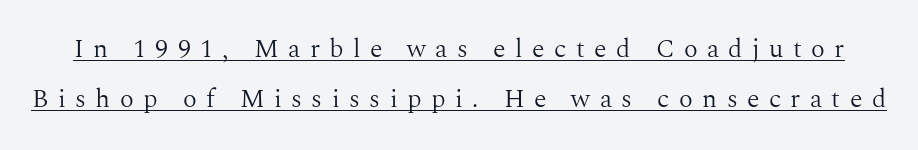
Q: Is the text bold? A: No.
Q: Is the text italic (slanted)? A: No, it is upright.
Q: Is the text underlined? A: Yes.
Q: Is the spacing between letters normal or unusually wide? A: Unusually wide.
Q: Is the spacing between lines tight, normal or loose? A: Loose.
